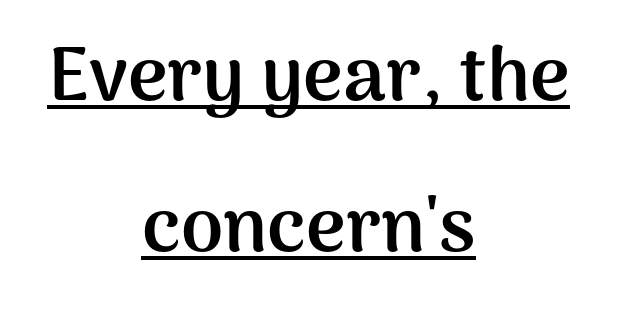
{"serif": "no", "italic": "no", "bold": "yes", "weight": "semibold", "width": "normal", "stroke_contrast": "medium", "x_height": "medium", "monospaced": "no", "underline": "yes", "align": "center", "line_spacing": "loose", "line_spacing_ratio": 1.99, "letter_spacing": "normal", "letter_spacing_em": 0.0, "glyph_px": 76}
